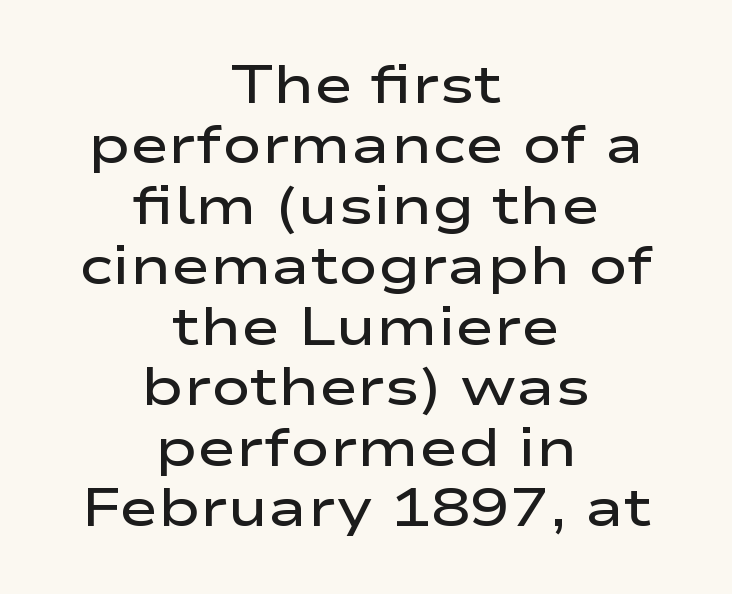
No italicization has been applied; the sample stays upright. This sample is center-justified, so both line endings float freely. Students, observe: this is what under-led, compact text looks like. Each glyph is drawn with semibold strokes, heavier than normal yet not fully bold.
